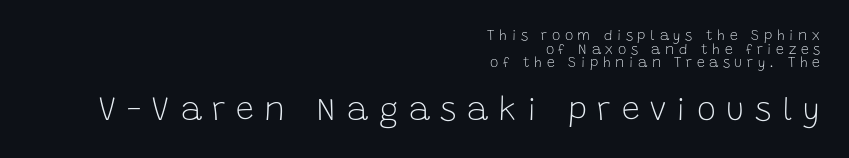
The image shows 32 px light sans-serif type, upright; set right-aligned, tight line spacing (0.98x), unusually wide letter spacing (+0.33 em), not underlined; the second (bottom) block is 2.29x larger; low stroke contrast and a large x-height.
